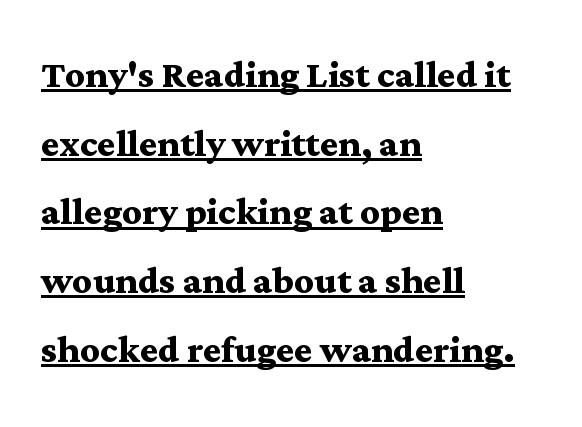
Q: Is the text bold? A: Yes.
Q: Is the text italic (slanted)? A: No, it is upright.
Q: Is the typeface a serif or a sans-serif typeface? A: Serif.
Q: Is the text underlined? A: Yes.
Q: How is the paragraph aligned? A: Left-aligned.
Q: Is the spacing between letters normal or unusually wide? A: Normal.
Q: Is the spacing between lines tight, normal or loose? A: Normal.
Q: Width (condensed, normal, or wide)? A: Wide.
Q: Stroke contrast? A: Medium.
Q: x-height? A: Medium.
Q: Monospaced? A: No.
